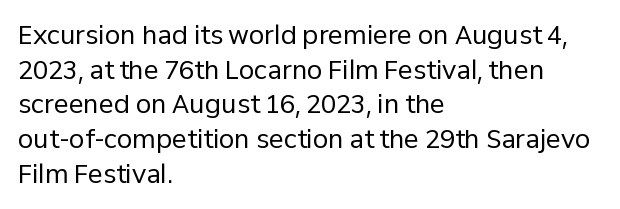
The image shows 25 px text type, upright; set left-aligned, normal line spacing (1.39x), normal letter spacing, not underlined.
